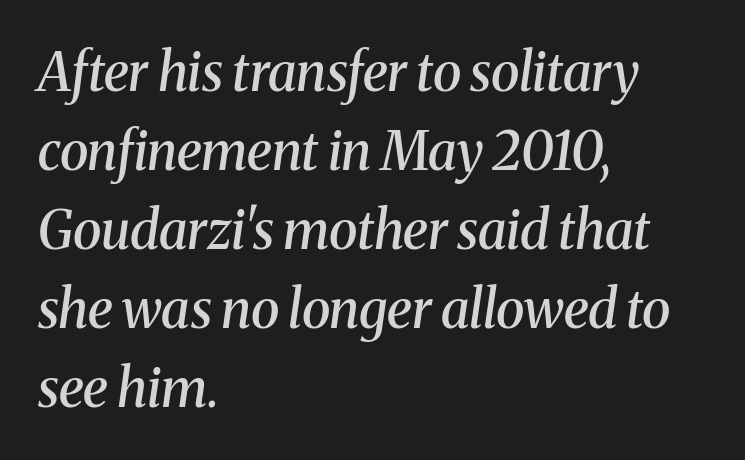
The image shows 53 px semibold serif type, italic (leaning right); set left-aligned, normal line spacing (1.49x), normal letter spacing, not underlined; medium stroke contrast and a medium x-height.
